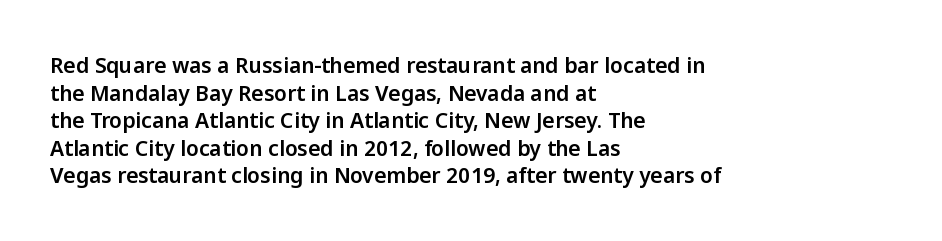
The image shows 21 px text type, upright; set left-aligned, normal line spacing (1.31x), normal letter spacing, not underlined.
